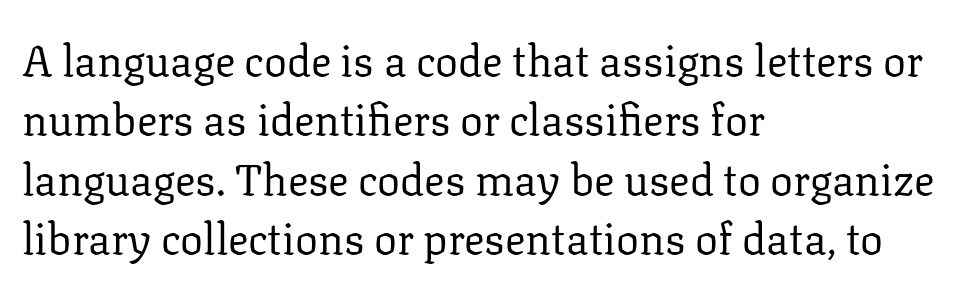
The image shows 43 px regular-weight serif type, upright; set left-aligned, normal line spacing (1.38x), normal letter spacing, not underlined; low stroke contrast and a medium x-height.
